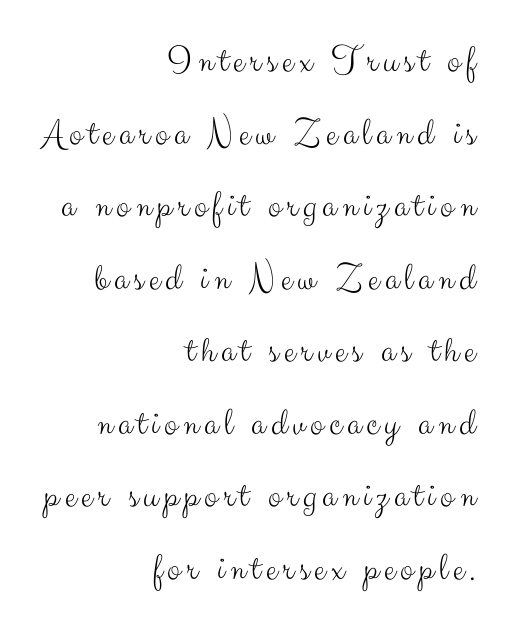
A quiet, ordinary-to-light weight characterises the typeface. The face used here is proportionally spaced, like ordinary book or web type. A student would call this right alignment; a typographer would say flush right, rag left. This rendering employs a face without finishing strokes, i.e., a sans-serif. Unmarked baselines from the first word to the last.
